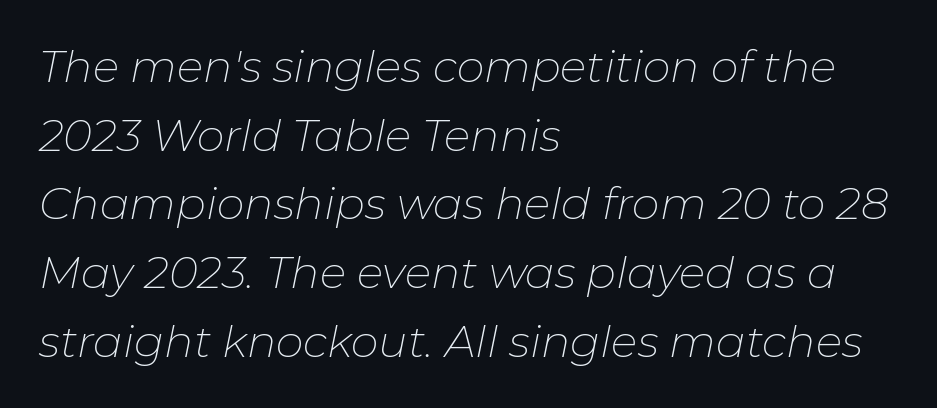
{"italic": "yes", "lean": "right", "slant_degrees": 11, "bold": "no", "weight": "thin", "width": "normal", "stroke_contrast": "low", "x_height": "medium", "monospaced": "no", "underline": "no", "align": "left", "line_spacing": "normal", "line_spacing_ratio": 1.56, "letter_spacing": "normal", "letter_spacing_em": 0.0, "glyph_px": 44}
